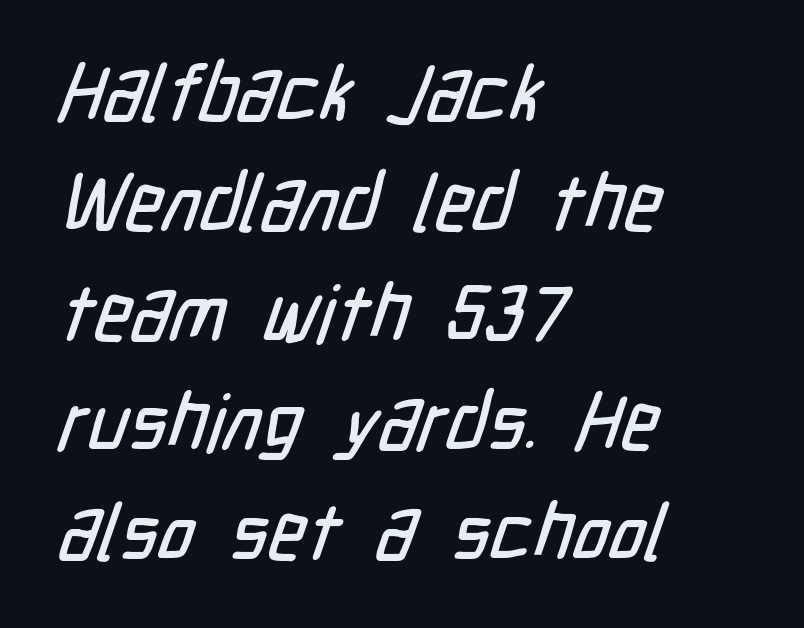
Q: Is the typeface a serif or a sans-serif typeface? A: Sans-serif.
Q: Is the text underlined? A: No.
Q: How is the paragraph aligned? A: Left-aligned.
Q: Is the spacing between letters normal or unusually wide? A: Normal.
Q: Is the spacing between lines tight, normal or loose? A: Normal.
Q: Width (condensed, normal, or wide)? A: Condensed.
Q: Stroke contrast? A: Low.
Q: x-height? A: Medium.
Q: Monospaced? A: No.
